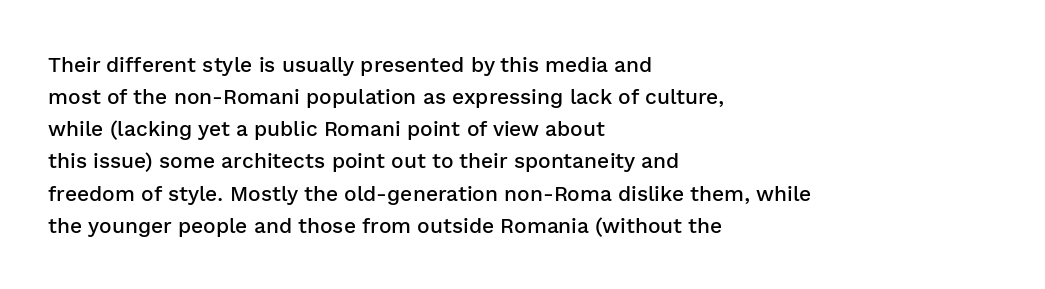
Q: Is the text bold? A: Semi-bold.
Q: Is the text italic (slanted)? A: No, it is upright.
Q: Is the text underlined? A: No.
Q: How is the paragraph aligned? A: Left-aligned.
Q: Is the spacing between letters normal or unusually wide? A: Normal.
Q: Is the spacing between lines tight, normal or loose? A: Normal.
